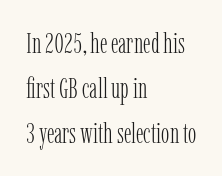
The image shows 28 px light, condensed serif type, upright; set left-aligned, normal line spacing (1.6x), normal letter spacing, not underlined; low stroke contrast and a medium x-height.
